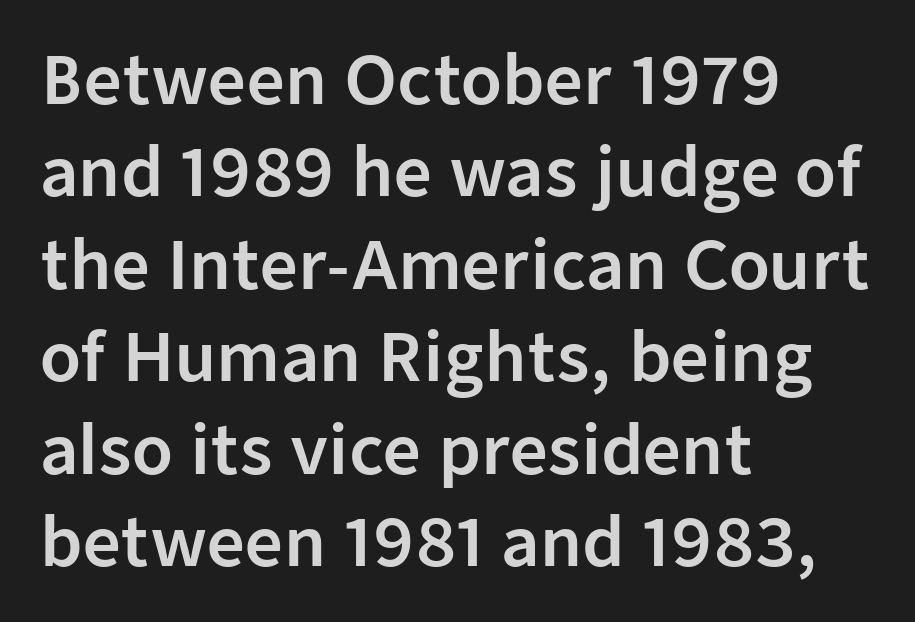
The image shows 66 px sans-serif type, upright; set left-aligned, normal line spacing (1.4x), normal letter spacing, not underlined; low stroke contrast and a medium x-height.
